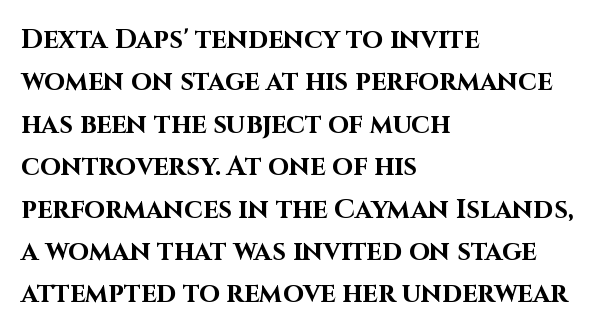
The axis of the letterforms is exactly vertical. The passage is arranged the way most books set body copy — flush left. Beneath every word, the page is bare. Summary of weight: heavy, a full bold. In terms of leading, this rendering sits right in the middle.
